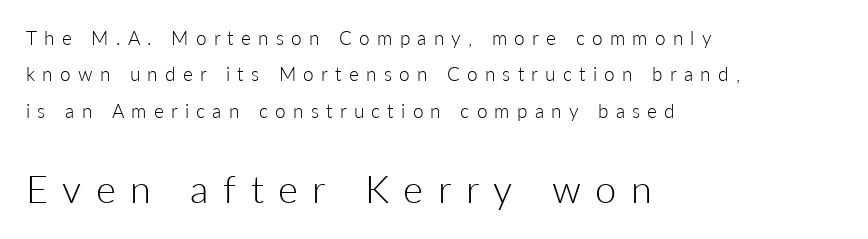
The image shows 38 px light sans-serif type, upright; set left-aligned, loose line spacing (1.91x), unusually wide letter spacing (+0.38 em), not underlined; the second (bottom) block is 2.0x larger; low stroke contrast and a medium x-height.
